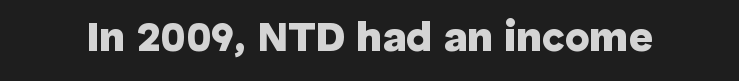
The image shows 42 px heavy sans-serif type, upright; set normal letter spacing, not underlined; low stroke contrast and a medium x-height.
